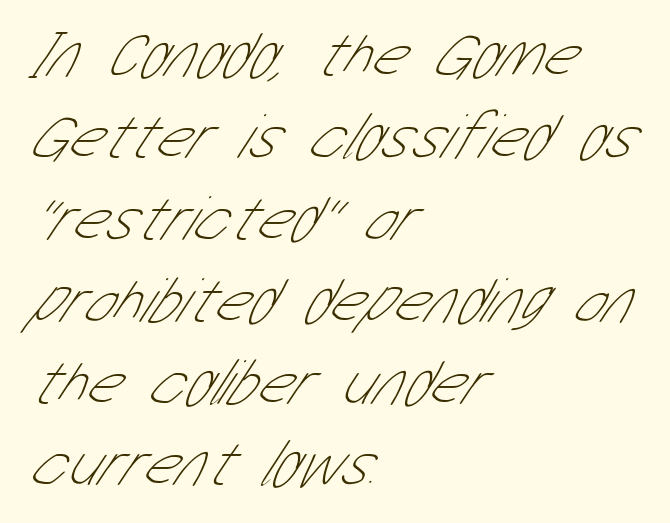
The image shows 65 px thin, condensed sans-serif type; set left-aligned, normal line spacing (1.26x), normal letter spacing, not underlined; low stroke contrast and a medium x-height.
